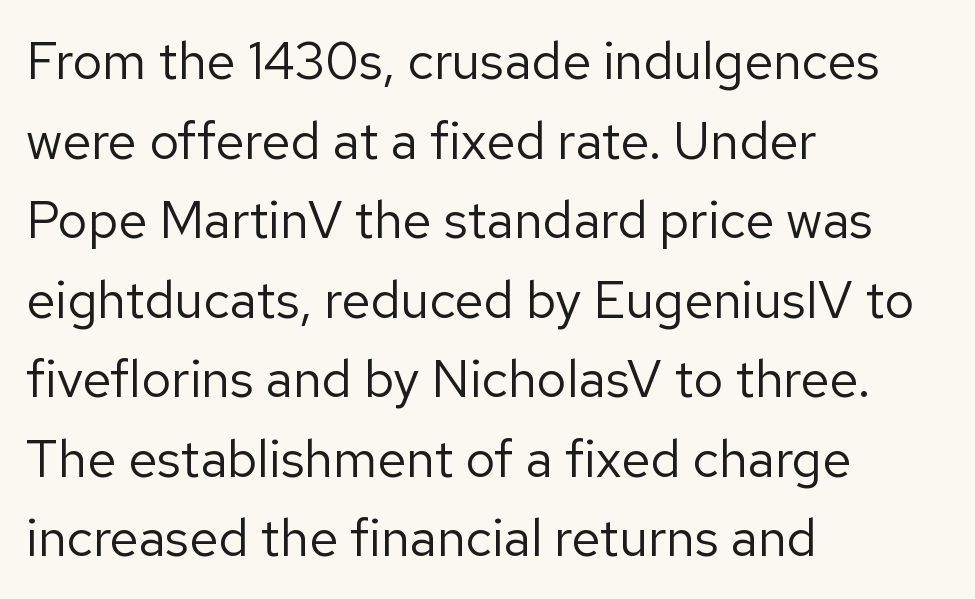
The image shows 52 px regular-weight sans-serif type, upright; set left-aligned, normal line spacing (1.53x), normal letter spacing, not underlined; low stroke contrast and a medium x-height.
